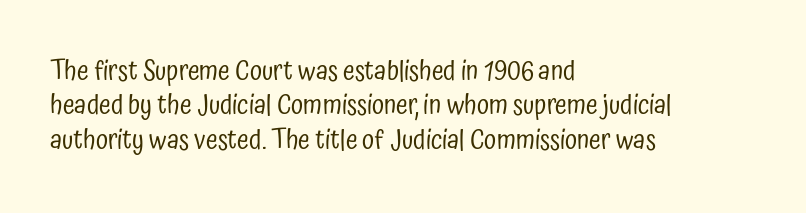
Q: Is the text bold? A: No.
Q: Is the text italic (slanted)? A: No, it is upright.
Q: Is the text underlined? A: No.
Q: How is the paragraph aligned? A: Left-aligned.
Q: Is the spacing between letters normal or unusually wide? A: Normal.
Q: Is the spacing between lines tight, normal or loose? A: Normal.
